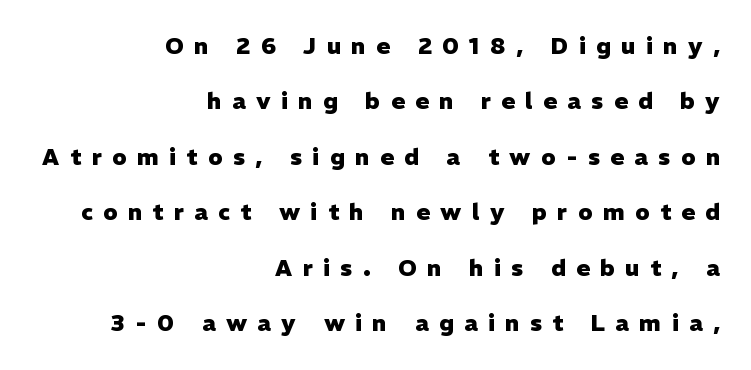
Descender tails drop into unmarked territory. Honestly, the letter spacing is so wide it's the main thing you notice. A full-strength bold gives these letters their thick strokes. Ordinary non-slanted type is in use.
